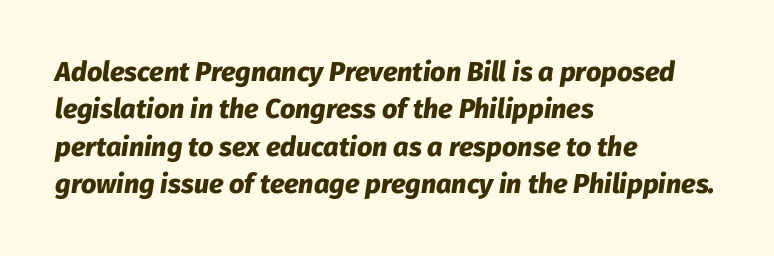
This is heavy type, rendered in bold. Spacing between characters is what you'd get straight out of the box. The foot of each line stays bare and open. The paragraph has a hard left edge and a soft right edge. Characters are canted at an angle relative to the baseline's perpendicular.
